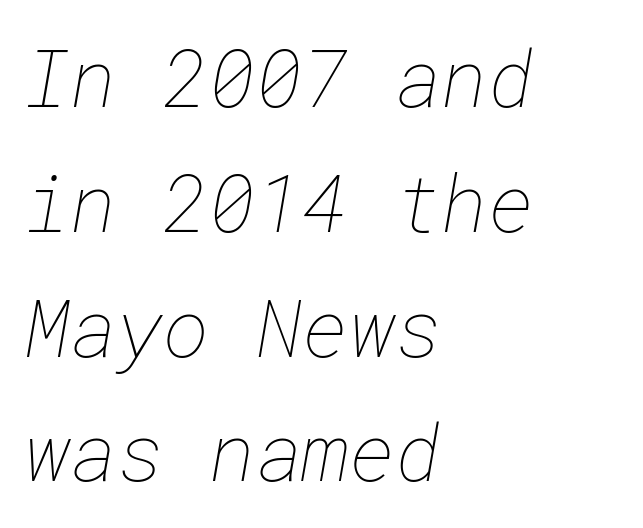
Q: Is the text bold? A: No.
Q: Is the text underlined? A: No.
Q: How is the paragraph aligned? A: Left-aligned.
Q: Is the spacing between letters normal or unusually wide? A: Normal.
Q: Is the spacing between lines tight, normal or loose? A: Normal.
Q: Width (condensed, normal, or wide)? A: Normal.
Q: Stroke contrast? A: Low.
Q: x-height? A: Medium.
